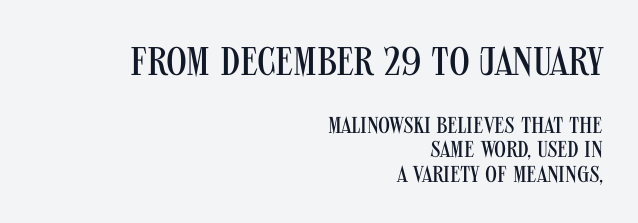
The image shows 40 px regular-weight, condensed sans-serif type, upright; set right-aligned, tight line spacing (1.07x), normal letter spacing, not underlined; the first (top) block is 1.74x larger; medium stroke contrast and a large x-height.
